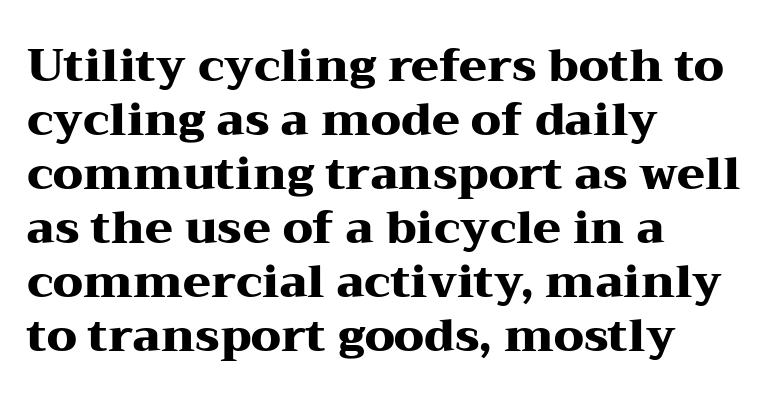
{"serif": "yes", "italic": "no", "bold": "yes", "weight": "heavy", "width": "wide", "stroke_contrast": "medium", "x_height": "medium", "monospaced": "no", "underline": "no", "align": "left", "line_spacing_ratio": 1.2, "letter_spacing": "normal", "letter_spacing_em": 0.0, "glyph_px": 45}
